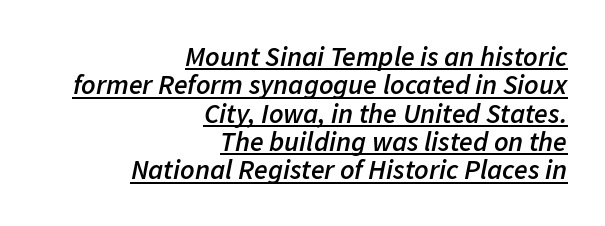
Think of a printed novel: that variable character pitch is what you see here. The designer dialed line spacing down below the default. Caption: semibold face, moderately heavy strokes. The lines are quadded right.
